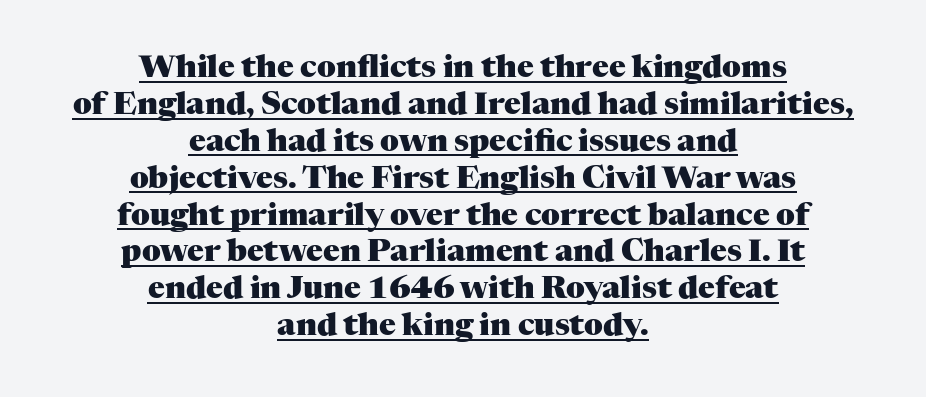
{"serif": "yes", "italic": "no", "bold": "yes", "weight": "heavy", "width": "normal", "stroke_contrast": "medium", "x_height": "medium", "monospaced": "no", "underline": "yes", "align": "center", "line_spacing_ratio": 1.19, "letter_spacing": "normal", "letter_spacing_em": 0.0, "glyph_px": 31}
